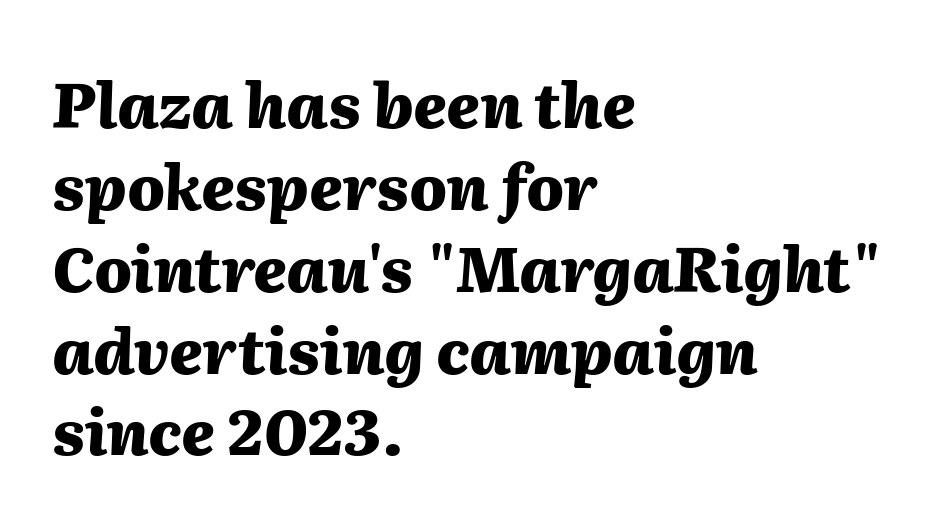
The image shows 62 px heavy type, italic (leaning right); set left-aligned, normal line spacing (1.32x), normal letter spacing, not underlined; medium stroke contrast and a medium x-height.
